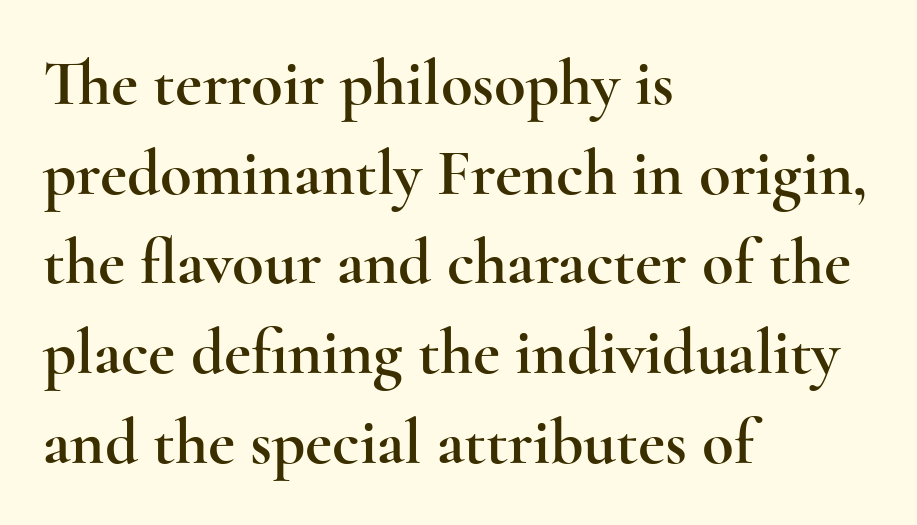
{"serif": "yes", "italic": "no", "width": "wide", "x_height": "small", "monospaced": "no", "underline": "no", "align": "left", "line_spacing": "normal", "line_spacing_ratio": 1.38, "letter_spacing": "normal", "letter_spacing_em": 0.0, "glyph_px": 65}
